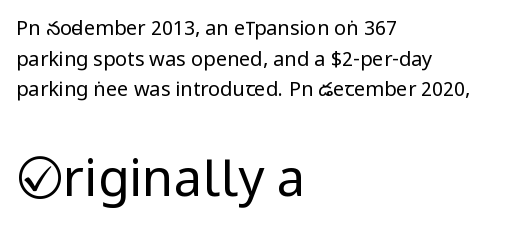
Q: Is the text bold? A: No.
Q: Is the text italic (slanted)? A: No, it is upright.
Q: Is the typeface a serif or a sans-serif typeface? A: Sans-serif.
Q: Is the text underlined? A: No.
Q: How is the paragraph aligned? A: Left-aligned.
Q: Is the spacing between letters normal or unusually wide? A: Normal.
Q: Is the spacing between lines tight, normal or loose? A: Normal.
Q: Which block of text is set in a larger size, the first (top) or the second (bottom)? A: The second (bottom) one.
Q: Width (condensed, normal, or wide)? A: Condensed.
Q: Stroke contrast? A: Low.
Q: x-height? A: Large.
Q: Monospaced? A: No.
